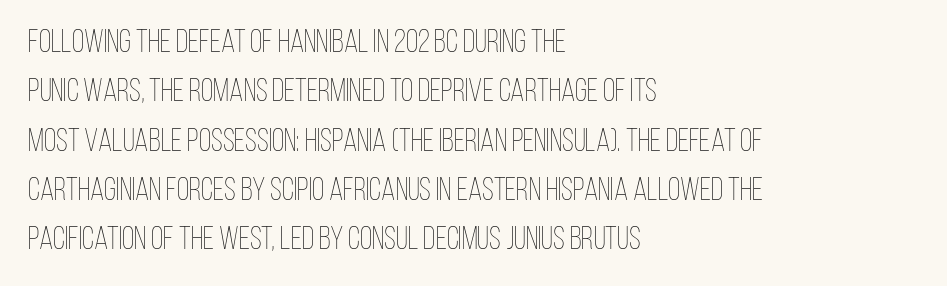
The image shows 32 px thin, condensed type, upright; set left-aligned, normal line spacing (1.54x), normal letter spacing, not underlined; low stroke contrast and a large x-height.
